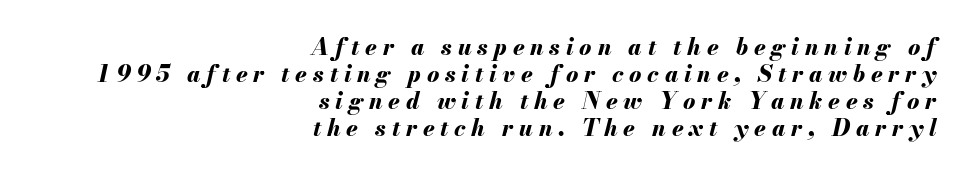
{"italic": "yes", "lean": "right", "slant_degrees": 13, "bold": "yes", "underline": "no", "align": "right", "line_spacing_ratio": 1.17, "letter_spacing": "wide", "letter_spacing_em": 0.25, "glyph_px": 23}
